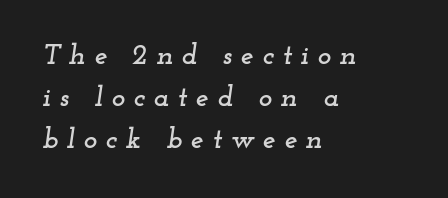
Q: Is the text italic (slanted)? A: Yes, it leans right by about 12 degrees.
Q: Is the typeface a serif or a sans-serif typeface? A: Serif.
Q: Is the text underlined? A: No.
Q: How is the paragraph aligned? A: Left-aligned.
Q: Is the spacing between letters normal or unusually wide? A: Unusually wide.
Q: Is the spacing between lines tight, normal or loose? A: Normal.
Q: Width (condensed, normal, or wide)? A: Wide.
Q: Stroke contrast? A: Low.
Q: x-height? A: Small.
Q: Monospaced? A: No.
